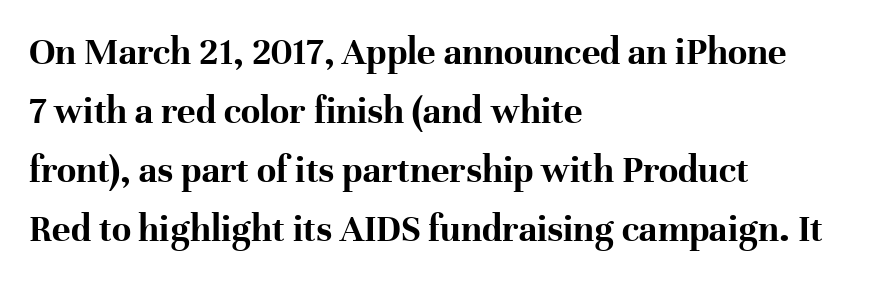
Q: Is the text bold? A: Yes.
Q: Is the text italic (slanted)? A: No, it is upright.
Q: Is the typeface a serif or a sans-serif typeface? A: Serif.
Q: Is the text underlined? A: No.
Q: How is the paragraph aligned? A: Left-aligned.
Q: Is the spacing between letters normal or unusually wide? A: Normal.
Q: Is the spacing between lines tight, normal or loose? A: Normal.
Q: Width (condensed, normal, or wide)? A: Normal.
Q: Stroke contrast? A: High.
Q: x-height? A: Medium.
Q: Monospaced? A: No.
